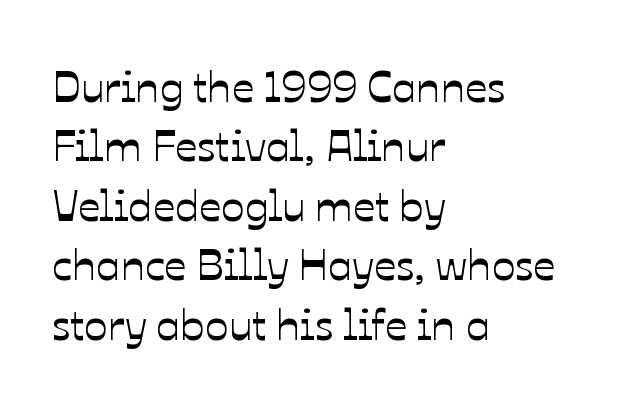
{"italic": "no", "width": "normal", "stroke_contrast": "low", "x_height": "medium", "monospaced": "no", "underline": "no", "align": "left", "line_spacing": "normal", "line_spacing_ratio": 1.35, "letter_spacing": "normal", "letter_spacing_em": 0.0, "glyph_px": 44}
